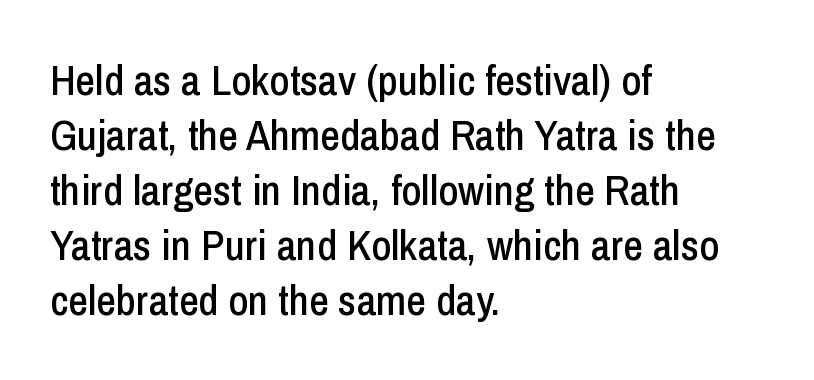
Proportional: the letters do not fall into vertical columns. Baseline-to-baseline distance is the conventional proportion of letter height. Each line starts at the same left margin while the right side varies. Short note: letters normally spaced. The letters stand upright; this is a roman face.
